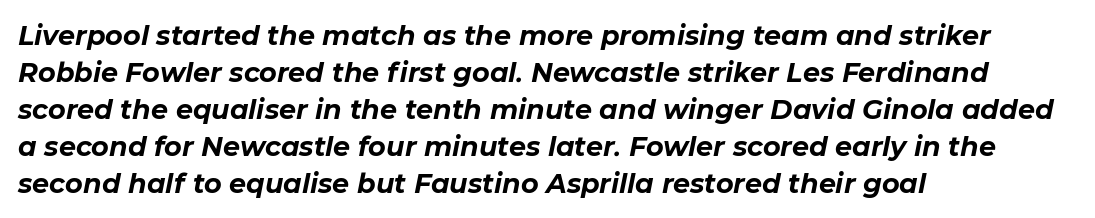
{"italic": "yes", "lean": "right", "slant_degrees": 11, "bold": "yes", "underline": "no", "align": "left", "line_spacing": "normal", "line_spacing_ratio": 1.37, "letter_spacing": "normal", "letter_spacing_em": 0.0, "glyph_px": 27}
